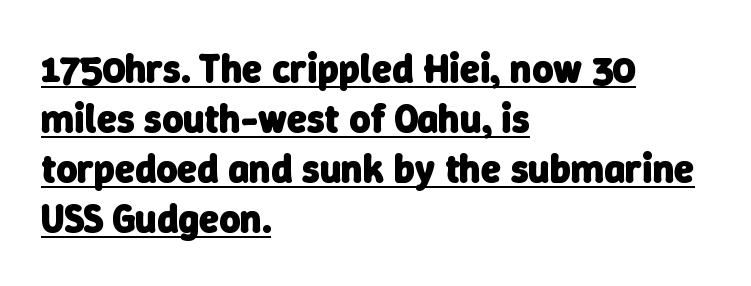
Underline: present. Teacher's note: observe the even left margin — that is flush-left alignment. Each letter keeps its own natural width here, so spacing adapts to shape. Bold? Absolutely — the strokes are thick and heavy. The text was rendered using a sans face with plain stroke endings. Whoever set this chose a conventional vertical rhythm.
